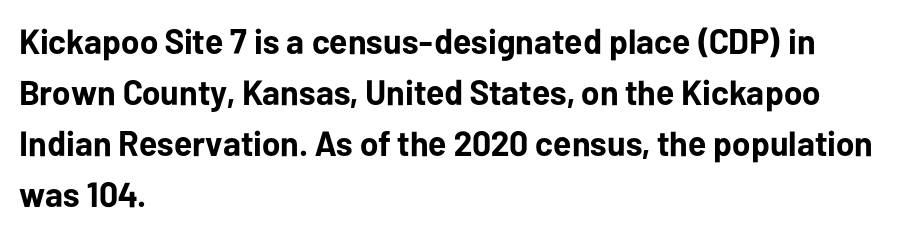
What's the leading like? Ordinary, nothing unusual. Pretty heavy lettering here — definitely bold. Serif or sans? Sans — the stroke terminals are bare. Do the characters align in a grid? No, the font is proportional. These lines are set flush left with a ragged right edge. No word sits above an underline.
